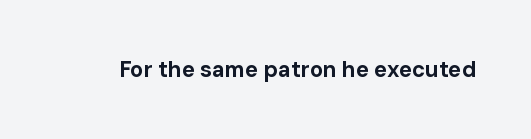
The image shows 22 px bold type, upright; set normal letter spacing, not underlined.
